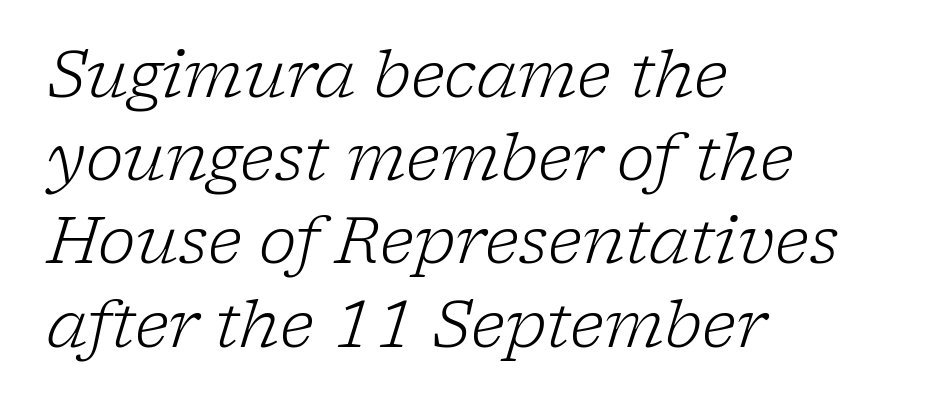
Each line starts at the same left margin while the right side varies. Letterform terminals end in serifs throughout the passage. The designer left line spacing at the default. A bare baseline throughout the passage. Is this a fixed-width face? No — the glyphs have proportional, varying widths. Emphasis-style slanted type is in use.
